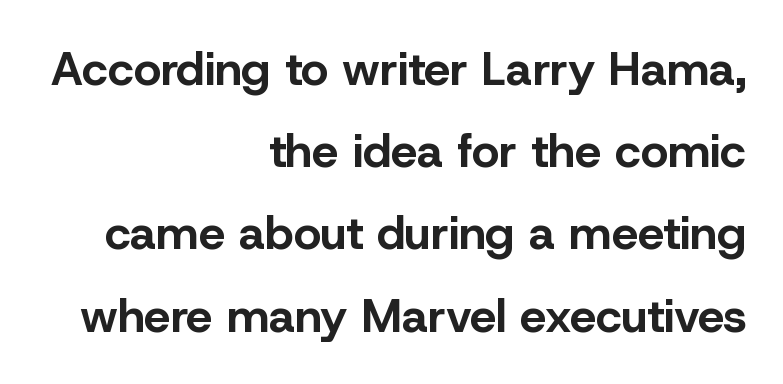
{"serif": "no", "italic": "no", "bold": "yes", "weight": "bold", "width": "normal", "stroke_contrast": "low", "x_height": "medium", "monospaced": "no", "underline": "no", "align": "right", "line_spacing_ratio": 1.75, "letter_spacing": "normal", "letter_spacing_em": 0.0, "glyph_px": 47}
